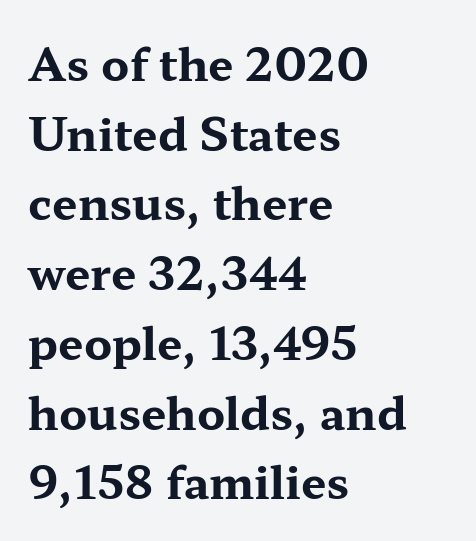
The image shows 45 px bold, wide serif type, upright; set left-aligned, normal line spacing (1.55x), normal letter spacing, not underlined; medium stroke contrast and a medium x-height.
